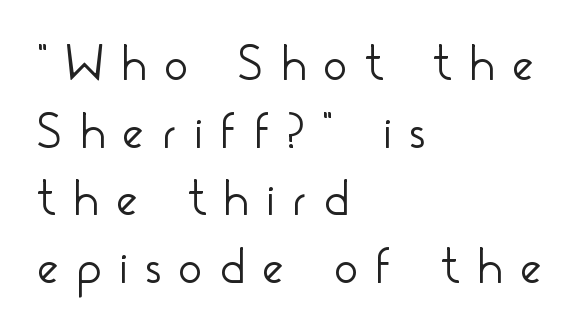
Q: Is the text bold? A: No.
Q: Is the text italic (slanted)? A: No, it is upright.
Q: Is the typeface a serif or a sans-serif typeface? A: Sans-serif.
Q: Is the text underlined? A: No.
Q: How is the paragraph aligned? A: Left-aligned.
Q: Is the spacing between letters normal or unusually wide? A: Unusually wide.
Q: Is the spacing between lines tight, normal or loose? A: Normal.
Q: Width (condensed, normal, or wide)? A: Condensed.
Q: Stroke contrast? A: Low.
Q: x-height? A: Small.
Q: Monospaced? A: No.
